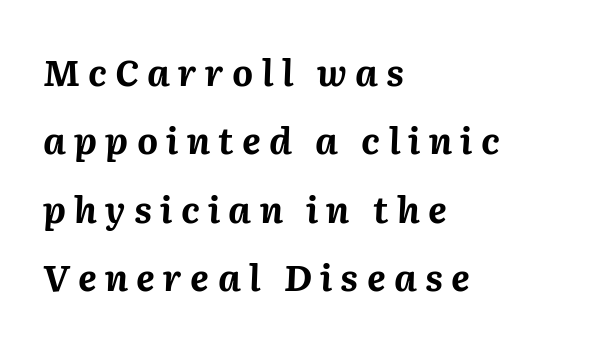
Q: Is the text bold? A: Yes.
Q: Is the text italic (slanted)? A: Yes, it leans right by about 2 degrees.
Q: Is the text underlined? A: No.
Q: How is the paragraph aligned? A: Left-aligned.
Q: Is the spacing between letters normal or unusually wide? A: Unusually wide.
Q: Is the spacing between lines tight, normal or loose? A: Loose.
Q: Width (condensed, normal, or wide)? A: Normal.
Q: Stroke contrast? A: Medium.
Q: x-height? A: Medium.
Q: Monospaced? A: No.
